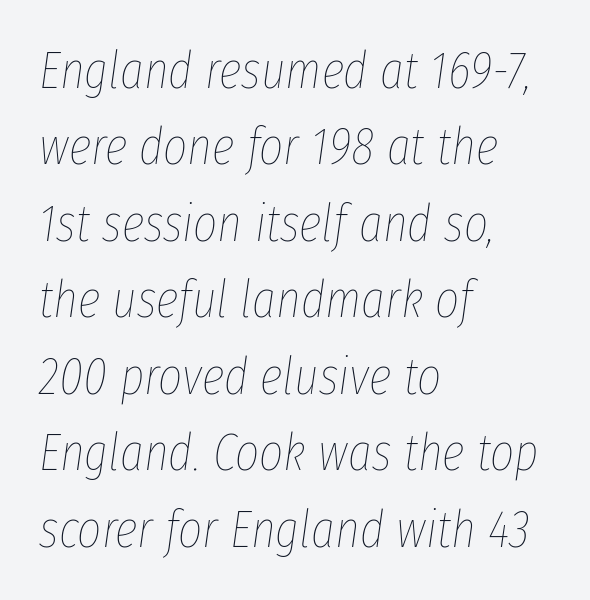
Q: Is the text bold? A: No.
Q: Is the text italic (slanted)? A: Yes, it leans right by about 8 degrees.
Q: Is the text underlined? A: No.
Q: How is the paragraph aligned? A: Left-aligned.
Q: Is the spacing between letters normal or unusually wide? A: Normal.
Q: Is the spacing between lines tight, normal or loose? A: Normal.
Q: Width (condensed, normal, or wide)? A: Condensed.
Q: Stroke contrast? A: Low.
Q: x-height? A: Medium.
Q: Monospaced? A: No.
